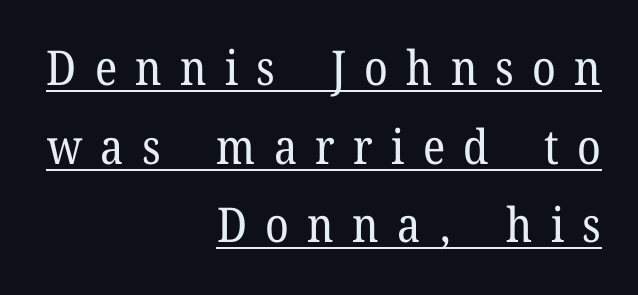
The image shows 48 px regular-weight serif type, upright; set right-aligned, normal line spacing (1.64x), unusually wide letter spacing (+0.38 em), underlined; low stroke contrast and a medium x-height.
